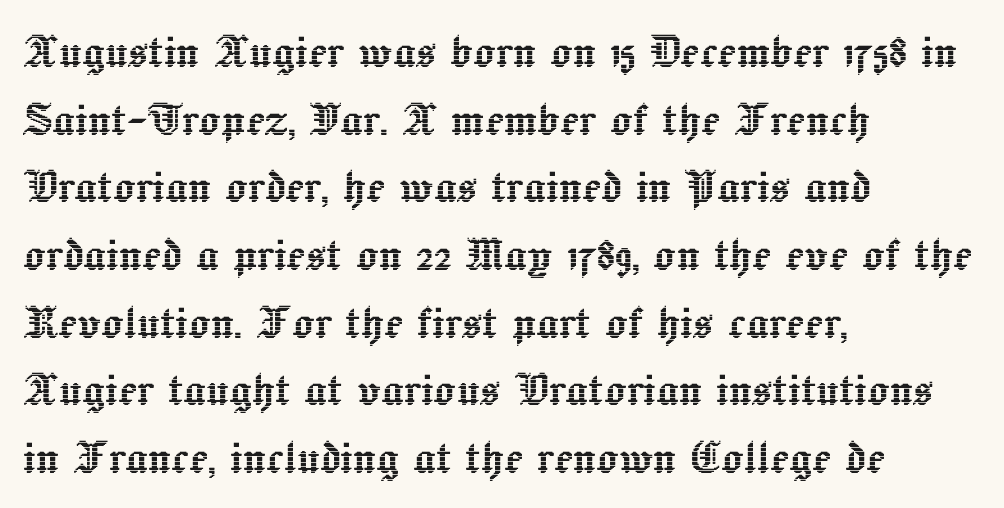
Just letters on the line, the space beneath them empty. The type is set solid horizontally, with unmodified tracking. It's the straight-up-and-down kind of type. A typesetter would call this proportional, since set widths differ per character. The ragged edge is on the right, which tells us the setting is flush left.
